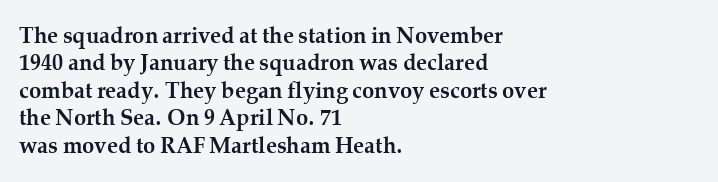
Q: Is the text bold? A: Yes.
Q: Is the text italic (slanted)? A: No, it is upright.
Q: Is the text underlined? A: No.
Q: How is the paragraph aligned? A: Left-aligned.
Q: Is the spacing between letters normal or unusually wide? A: Normal.
Q: Is the spacing between lines tight, normal or loose? A: Normal.
